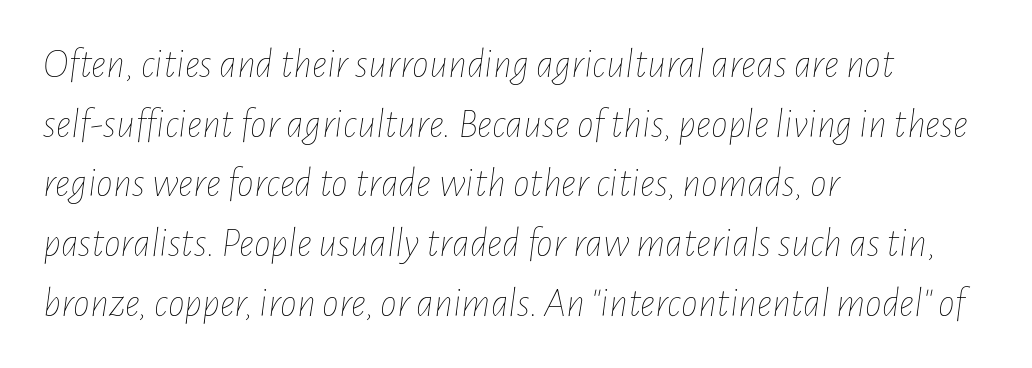
In terms of leading, this rendering sits right in the middle. The gaps between neighbouring characters are ordinary and unremarkable. Casual observation: everything's shoved over to the left. The axis of the letterforms is tilted away from vertical. These lines are rendered in a variable-pitch font.
